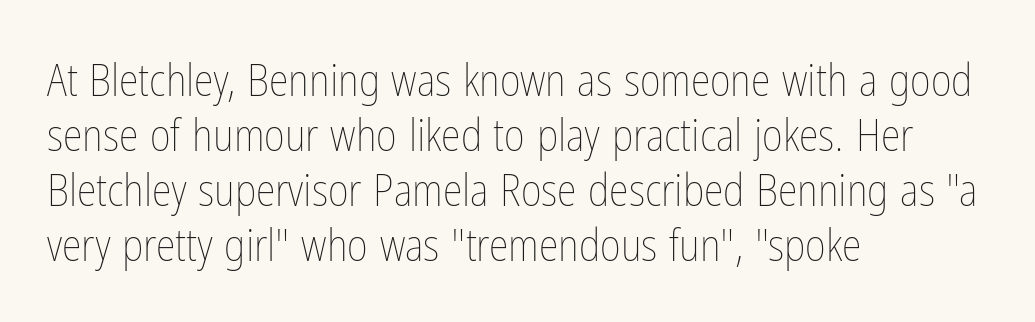
The image shows 45 px thin, condensed type, upright; set left-aligned, line spacing 1.22x, normal letter spacing, not underlined; low stroke contrast and a medium x-height.
